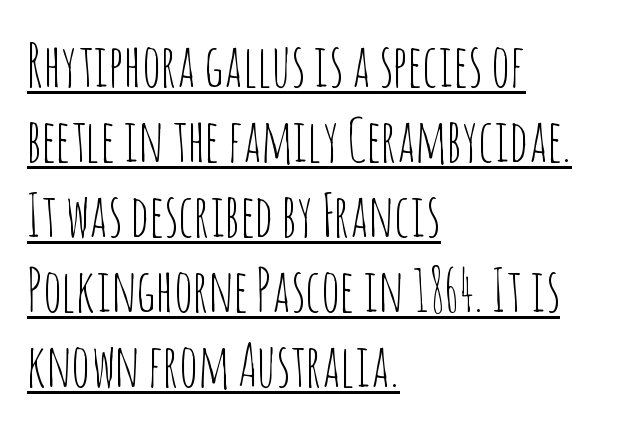
Short and long lines alike share a common starting point at left. These characters rest on top of a visible drawn line. Compared with a typical body face, this is equally light or lighter still. Nope, no serifs anywhere on these letters. Do the characters align in a grid? No, the font is proportional. The font's upright variant was chosen for this text.
